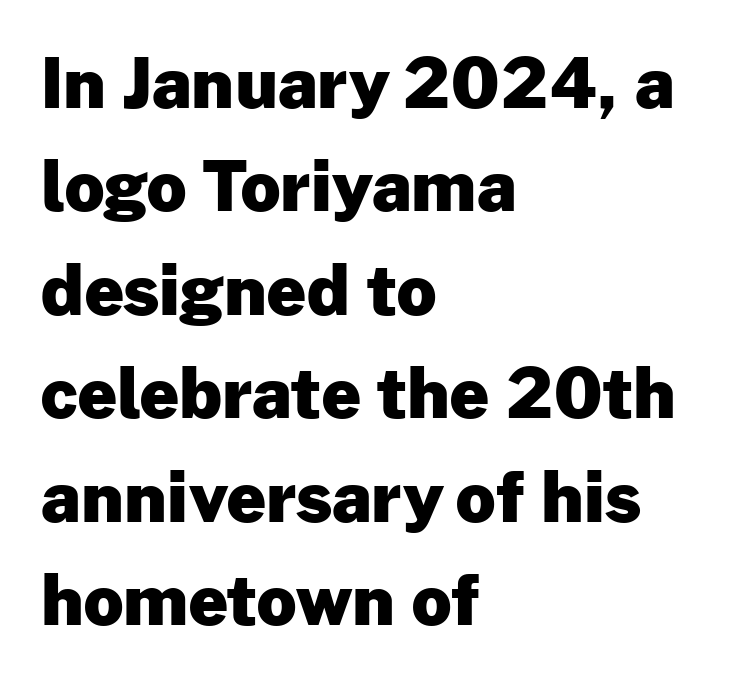
{"serif": "no", "italic": "no", "bold": "yes", "weight": "heavy", "width": "normal", "stroke_contrast": "low", "x_height": "medium", "monospaced": "no", "underline": "no", "align": "left", "line_spacing": "normal", "line_spacing_ratio": 1.5, "letter_spacing": "normal", "letter_spacing_em": 0.0, "glyph_px": 69}
